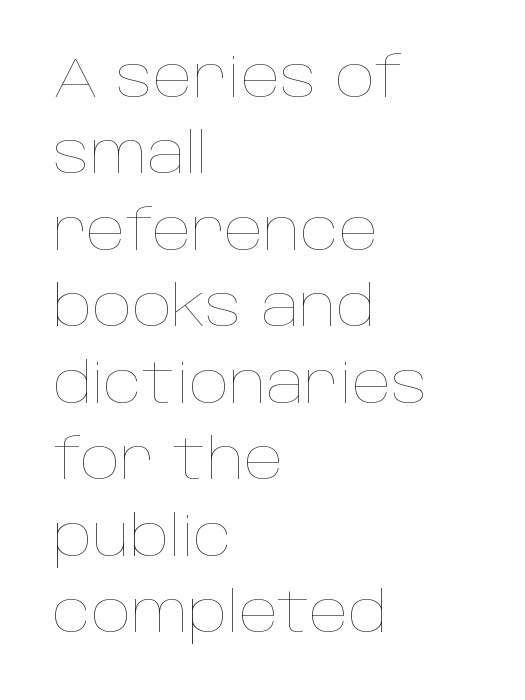
The image shows 55 px thin type, upright; set left-aligned, normal line spacing (1.39x), normal letter spacing, not underlined; low stroke contrast and a large x-height.
